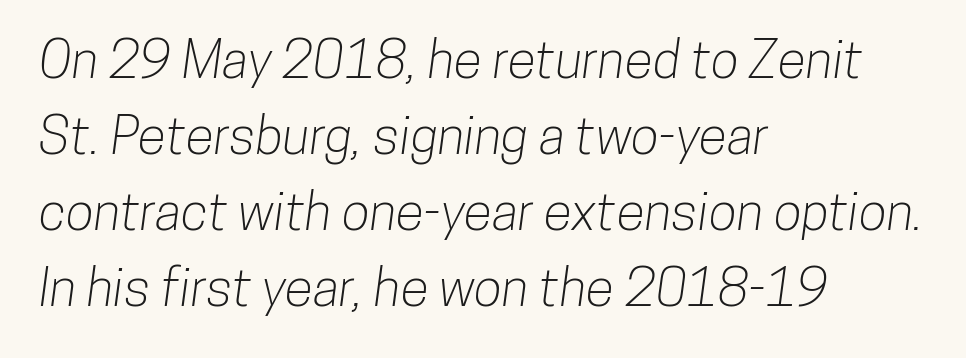
Q: Is the typeface a serif or a sans-serif typeface? A: Sans-serif.
Q: Is the text underlined? A: No.
Q: How is the paragraph aligned? A: Left-aligned.
Q: Is the spacing between letters normal or unusually wide? A: Normal.
Q: Is the spacing between lines tight, normal or loose? A: Normal.
Q: Width (condensed, normal, or wide)? A: Condensed.
Q: Stroke contrast? A: Low.
Q: x-height? A: Medium.
Q: Monospaced? A: No.
